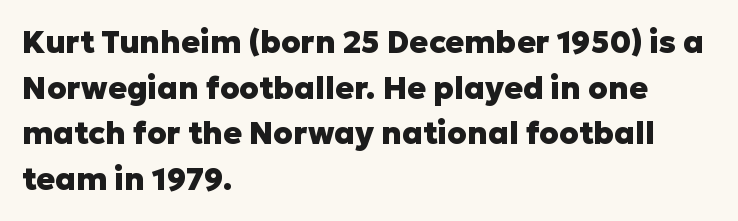
Q: Is the text bold? A: Yes.
Q: Is the text italic (slanted)? A: No, it is upright.
Q: Is the typeface a serif or a sans-serif typeface? A: Sans-serif.
Q: Is the text underlined? A: No.
Q: How is the paragraph aligned? A: Left-aligned.
Q: Is the spacing between letters normal or unusually wide? A: Normal.
Q: Is the spacing between lines tight, normal or loose? A: Normal.
Q: Width (condensed, normal, or wide)? A: Normal.
Q: Stroke contrast? A: Low.
Q: x-height? A: Medium.
Q: Monospaced? A: No.
